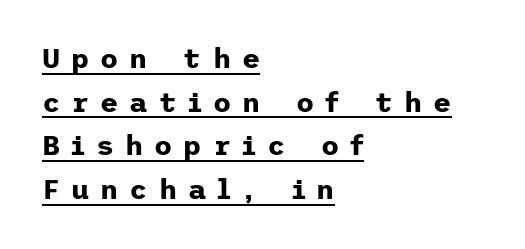
The image shows 28 px bold sans-serif type, upright; set left-aligned, normal line spacing (1.56x), unusually wide letter spacing (+0.39 em), underlined; low stroke contrast and a medium x-height.
